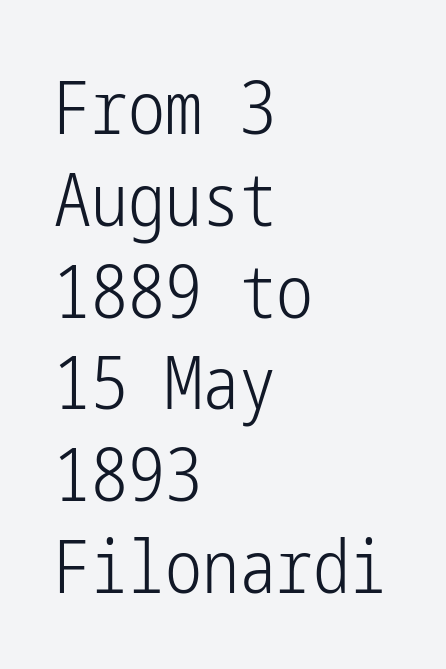
Q: Is the text bold? A: No.
Q: Is the text italic (slanted)? A: No, it is upright.
Q: Is the typeface a serif or a sans-serif typeface? A: Sans-serif.
Q: Is the text underlined? A: No.
Q: How is the paragraph aligned? A: Left-aligned.
Q: Is the spacing between letters normal or unusually wide? A: Normal.
Q: Width (condensed, normal, or wide)? A: Condensed.
Q: Stroke contrast? A: Low.
Q: x-height? A: Medium.
